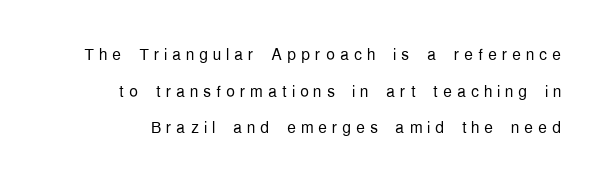
Italic: no, the glyphs are upright roman. Honestly, the letter spacing is so wide it's the main thing you notice. All the whitespace from short lines collects on the left. Quick note: underline off.
